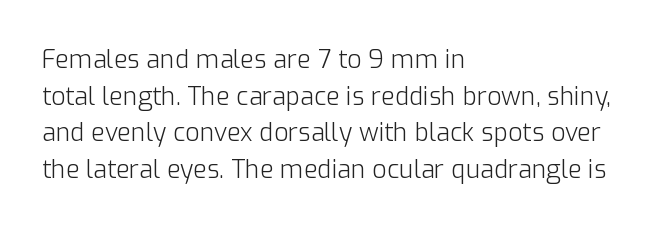
Q: Is the text bold? A: No.
Q: Is the text italic (slanted)? A: No, it is upright.
Q: Is the text underlined? A: No.
Q: How is the paragraph aligned? A: Left-aligned.
Q: Is the spacing between letters normal or unusually wide? A: Normal.
Q: Is the spacing between lines tight, normal or loose? A: Normal.
